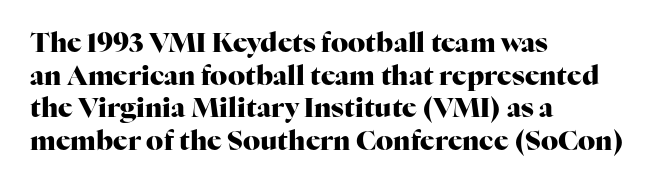
The glyphs are unaccompanied by any horizontal stroke below them. The passage shown is emphatically bold. The lettering holds an erect, upright posture throughout. Here the glyphs are tracked normally, forming tight word shapes.
